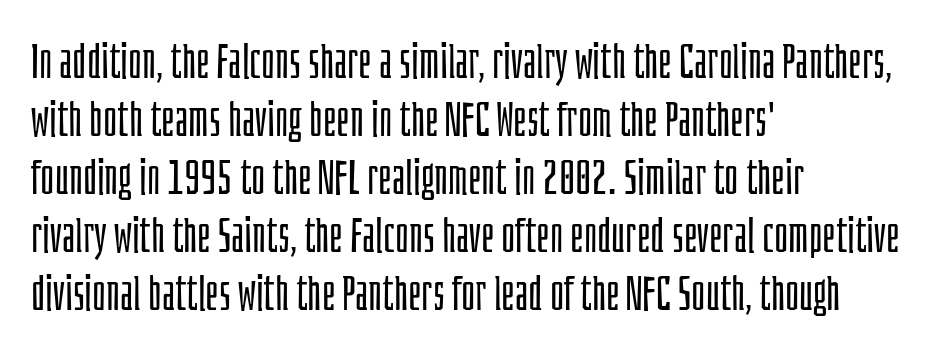
Students, note that the glyphs here touch the page at normal intervals. Teacher's note: observe the even left margin — that is flush-left alignment. The gap between lines stays unmarked. The letters look calm and open, with moderate or lighter stems. The letters stand upright; this is a roman face.
